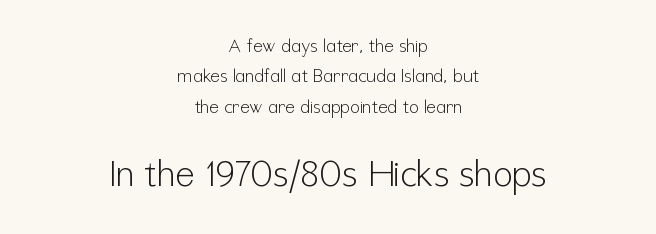
In CSS terms this would be text-align: center. Regular leading. Nothing unusual about the tracking: characters are spaced as the font intends. The emphasis by scale lands on block number two, below.
